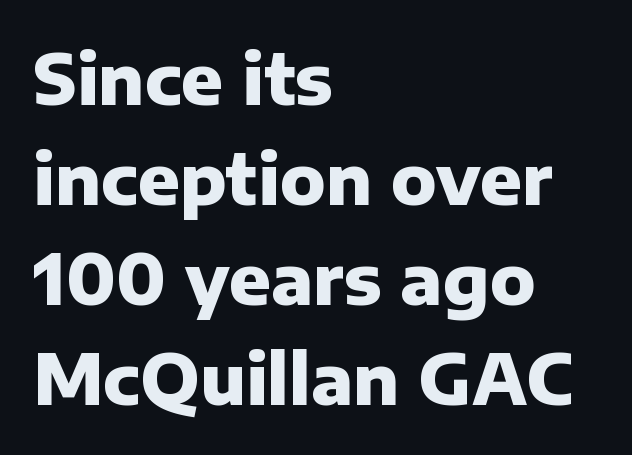
The image shows 69 px heavy sans-serif type, upright; set left-aligned, normal line spacing (1.45x), normal letter spacing, not underlined; low stroke contrast and a medium x-height.
